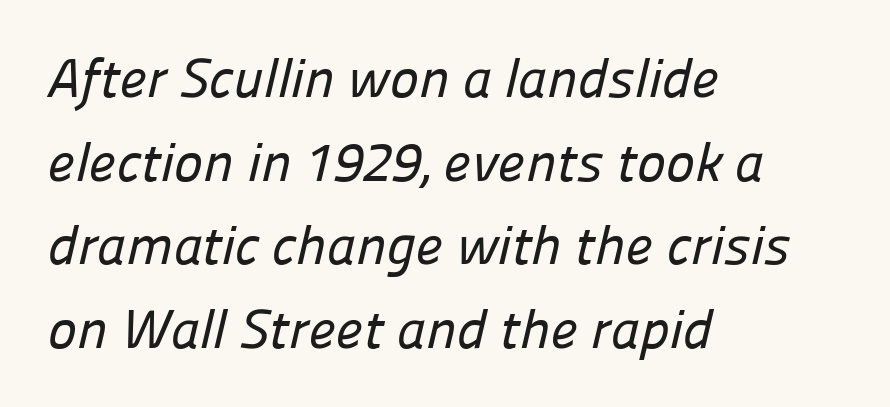
Q: Is the typeface a serif or a sans-serif typeface? A: Sans-serif.
Q: Is the text underlined? A: No.
Q: How is the paragraph aligned? A: Left-aligned.
Q: Is the spacing between letters normal or unusually wide? A: Normal.
Q: Is the spacing between lines tight, normal or loose? A: Normal.
Q: Width (condensed, normal, or wide)? A: Normal.
Q: Stroke contrast? A: Low.
Q: x-height? A: Medium.
Q: Monospaced? A: No.
